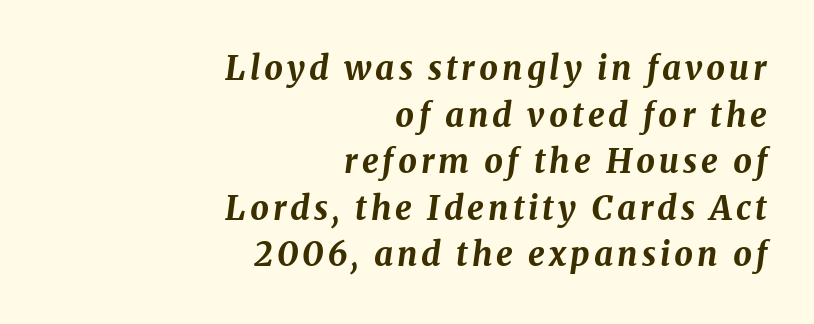
Varying glyph widths throughout — classic text-font behaviour. Bare-footed words on every line. The passage shown is emphatically bold. Honestly, the row spacing looks completely unremarkable. Where is the straight margin? On the right.
